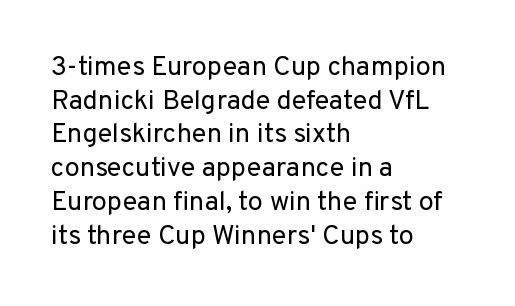
Q: Is the text bold? A: No.
Q: Is the text italic (slanted)? A: No, it is upright.
Q: Is the text underlined? A: No.
Q: How is the paragraph aligned? A: Left-aligned.
Q: Is the spacing between letters normal or unusually wide? A: Normal.
Q: Is the spacing between lines tight, normal or loose? A: Normal.
